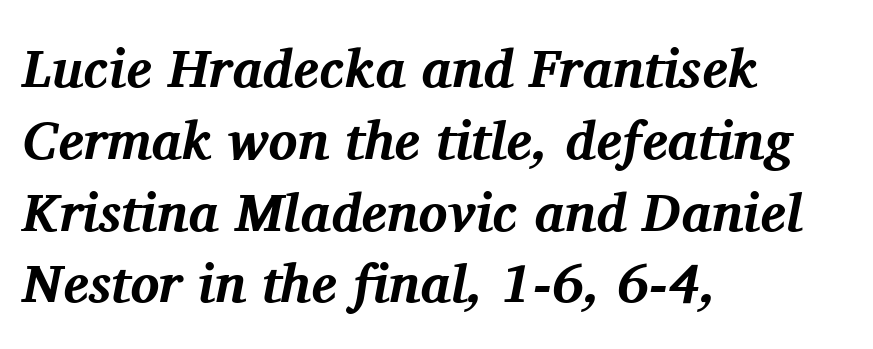
{"serif": "yes", "italic": "yes", "lean": "right", "slant_degrees": 11, "bold": "yes", "weight": "bold", "width": "normal", "stroke_contrast": "medium", "x_height": "medium", "monospaced": "no", "underline": "no", "align": "left", "line_spacing": "normal", "line_spacing_ratio": 1.33, "letter_spacing": "normal", "letter_spacing_em": 0.0, "glyph_px": 54}
